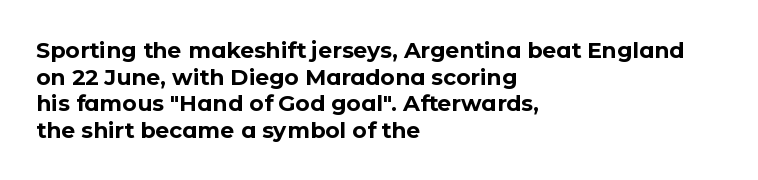
Which margin do the lines hug? The left one — the right edge is uneven. Weight check: bold — yes, fully. Tracking here is standard; glyphs follow each other at the usual distance. Unlike italic type, these characters show no tilt at all. Just letters on the line, the space beneath them empty.
